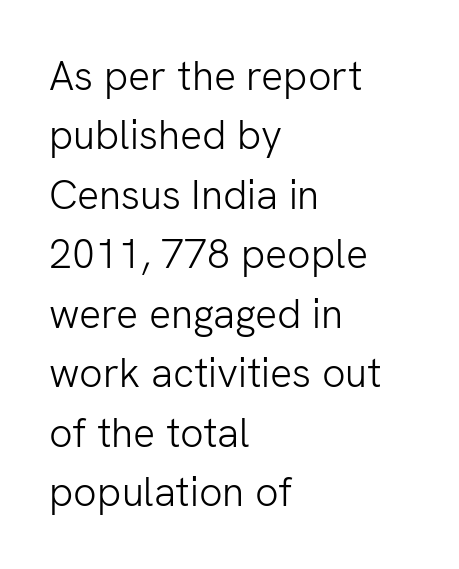
The foot of each line stays bare and open. Notice how the passage keeps a crisp vertical edge on the left only. The strokes are not fattened; the text isn't bold. This is sans-serif lettering, the kind often seen on screens and signage. The rendering uses natural spacing where letterforms have individual widths. The passage shown stacks its lines at a standard gap.
